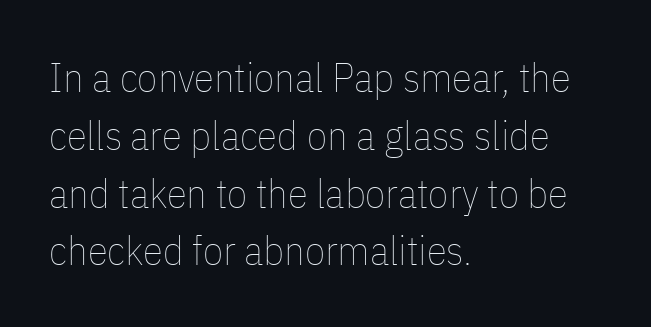
{"italic": "no", "bold": "no", "weight": "thin", "width": "condensed", "stroke_contrast": "low", "x_height": "medium", "monospaced": "no", "underline": "no", "align": "left", "line_spacing": "normal", "line_spacing_ratio": 1.41, "letter_spacing": "normal", "letter_spacing_em": 0.0, "glyph_px": 41}
